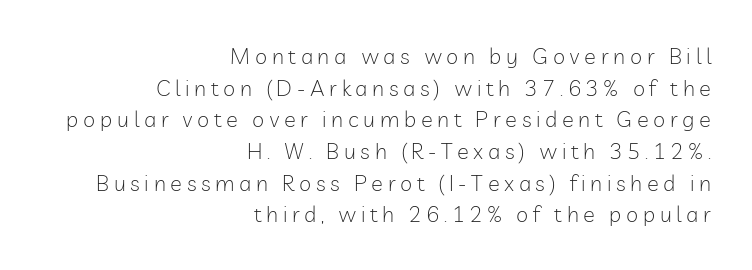
The image shows 22 px text type, upright; set right-aligned, normal line spacing (1.44x), unusually wide letter spacing (+0.21 em), not underlined.
